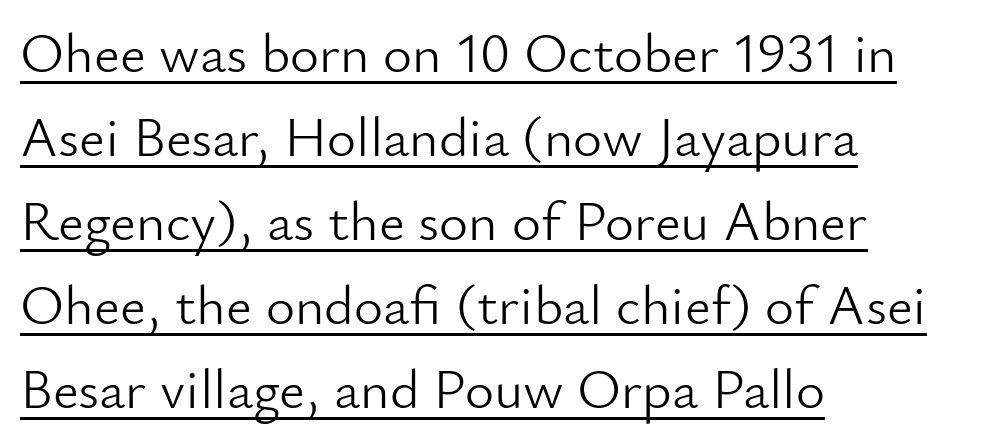
Does the leading feel generous? No, just average. Compared with typical body copy, the letter spacing here is the same. A typesetter would call this proportional, since set widths differ per character. This reads as an unemphasized weight, regular at the heaviest.
